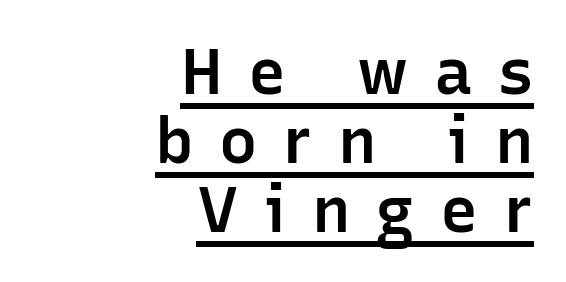
Q: Is the text bold? A: Semi-bold.
Q: Is the text italic (slanted)? A: No, it is upright.
Q: Is the typeface a serif or a sans-serif typeface? A: Sans-serif.
Q: Is the text underlined? A: Yes.
Q: How is the paragraph aligned? A: Right-aligned.
Q: Is the spacing between letters normal or unusually wide? A: Unusually wide.
Q: Is the spacing between lines tight, normal or loose? A: Tight.
Q: Width (condensed, normal, or wide)? A: Normal.
Q: Stroke contrast? A: Low.
Q: x-height? A: Medium.
Q: Monospaced? A: No.
